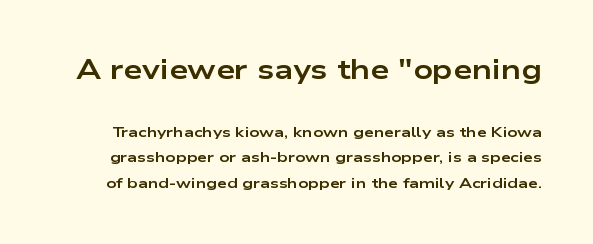
These lines keep a tight, regular rhythm from letter to letter. Rendered with straight, roman letterforms. The area under the type is left untouched. Block one is the big one; block two sits smaller underneath. How heavy is the stroke? Heavy — this is a bold.
